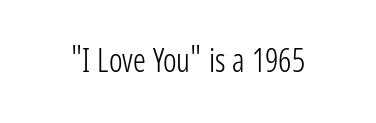
The image shows 32 px light, condensed sans-serif type, upright; set normal letter spacing, not underlined; low stroke contrast and a medium x-height.
